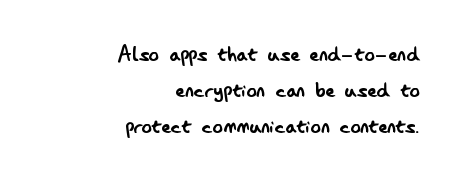
Q: Is the text bold? A: No.
Q: Is the text italic (slanted)? A: No, it is upright.
Q: Is the text underlined? A: No.
Q: How is the paragraph aligned? A: Right-aligned.
Q: Is the spacing between letters normal or unusually wide? A: Normal.
Q: Is the spacing between lines tight, normal or loose? A: Normal.
